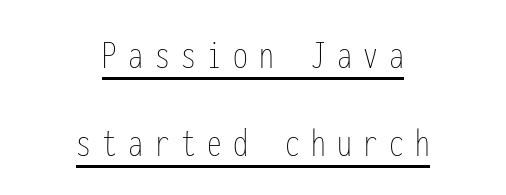
The image shows 42 px thin, condensed type, upright, monospaced; set centered, loose line spacing (2.09x), unusually wide letter spacing (+0.27 em), underlined; low stroke contrast and a medium x-height.
